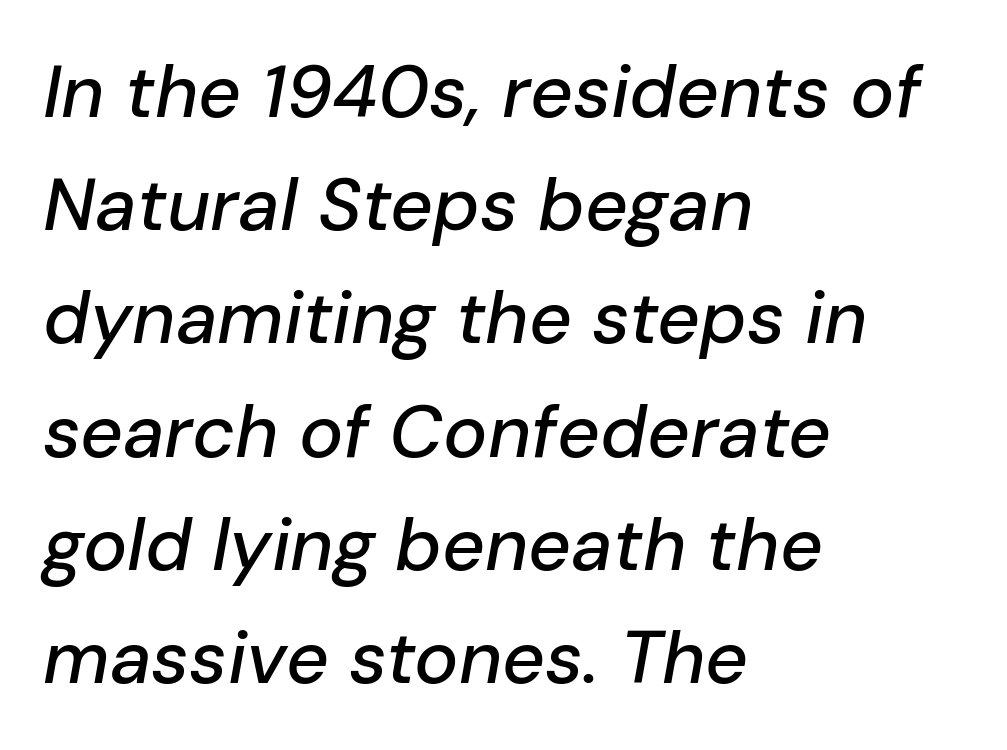
The passage is arranged the way most books set body copy — flush left. The block of text has a typical density, with ordinary space between rows. Underline: absent. The letters advance in unequal steps, a hallmark of proportional type.
